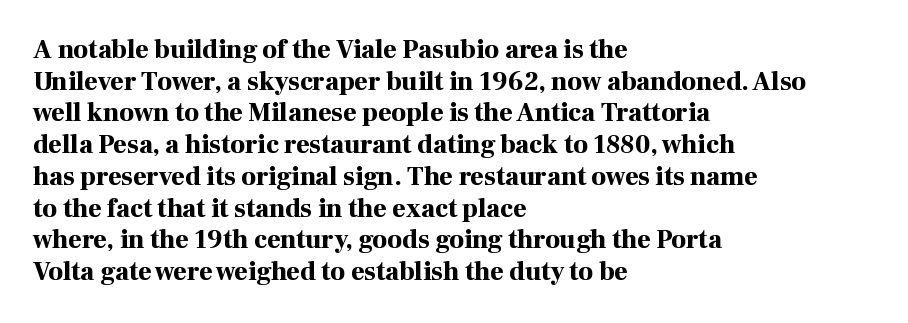
{"italic": "no", "bold": "yes", "underline": "no", "align": "left", "line_spacing_ratio": 1.22, "letter_spacing": "normal", "letter_spacing_em": 0.0, "glyph_px": 26}
